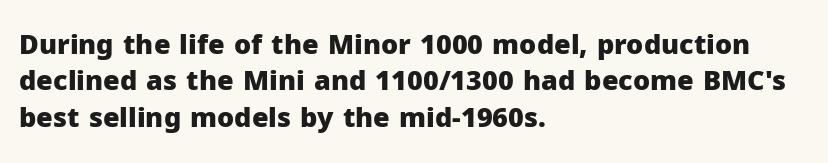
The lettering stays uniformly vertical, giving the passage a roman look. Letters rest on an invisible, unmarked baseline. This block has exactly the height ordinary leading produces. Spacing between characters is what you'd get straight out of the box. Notice how thick the strokes are: this is what a full bold looks like.
